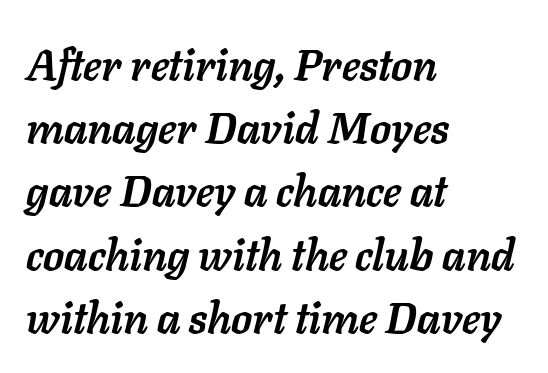
Character widths vary here, with narrow letters taking less room than wide ones. As a designer I'd log this as weight 700, bold. Students, observe: this is what conventionally led text looks like. This sample is left-justified, so line endings fall wherever the words run out. It's the slanting kind of type.
